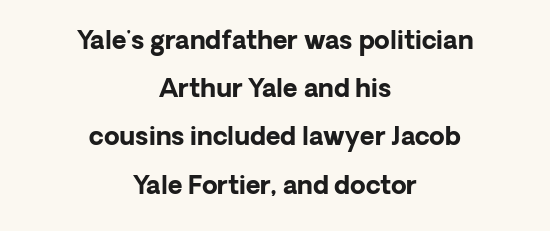
{"italic": "no", "bold": "yes", "underline": "no", "align": "center", "line_spacing": "loose", "line_spacing_ratio": 1.93, "letter_spacing": "normal", "letter_spacing_em": 0.0, "glyph_px": 25}
